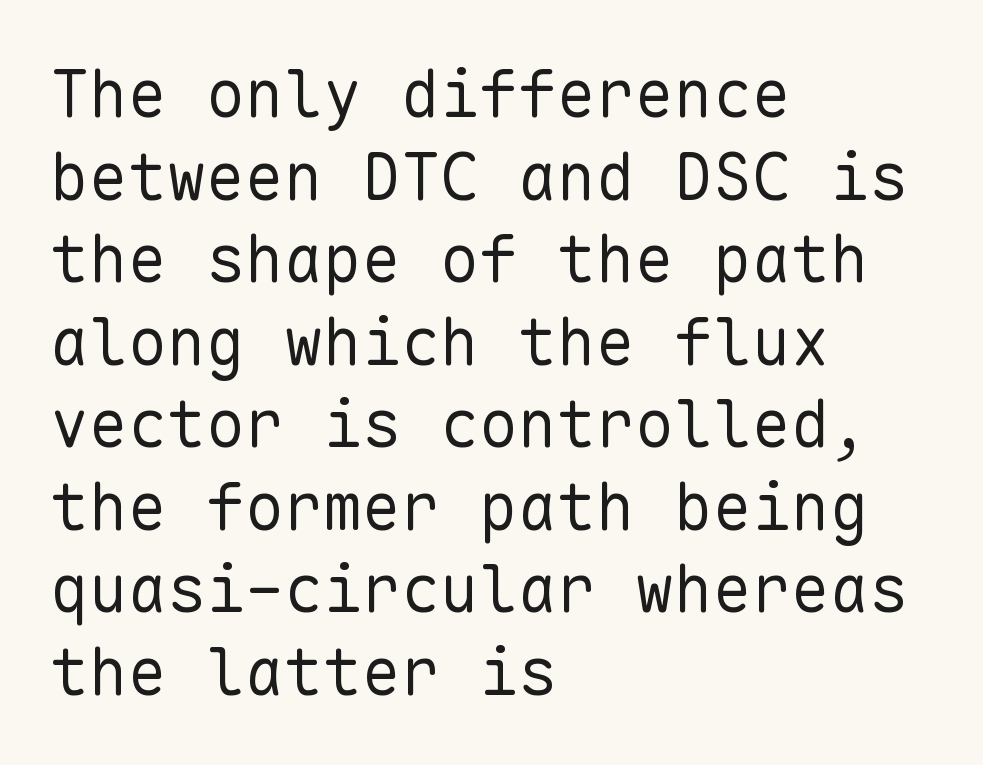
The font family rendered here belongs to the sans-serif group. Nobody touched the tracking dial on this one. The words here are not underlined. The specimen reads as upright at a glance. Weight: in the light-to-regular range.
